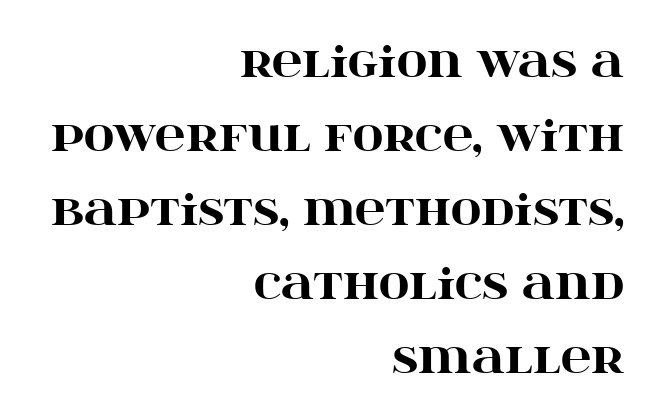
The image shows 42 px heavy, wide serif type, upright; set right-aligned, line spacing 1.76x, normal letter spacing, not underlined; high stroke contrast and a large x-height.
